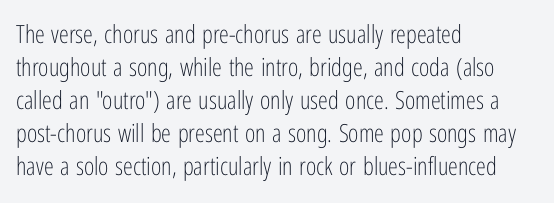
The image shows 25 px text type, upright; set left-aligned, normal line spacing (1.32x), normal letter spacing, not underlined.
